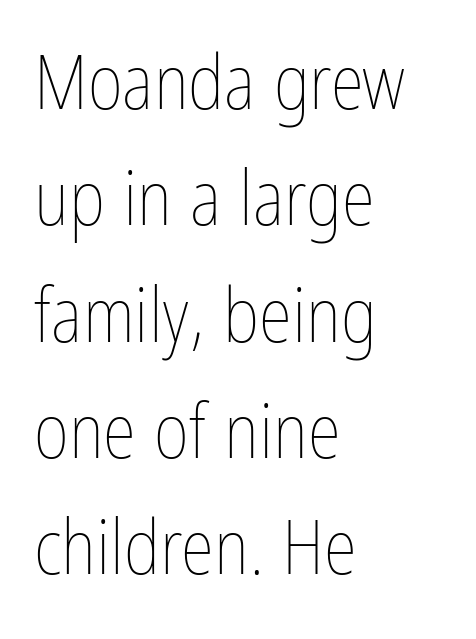
{"italic": "no", "bold": "no", "weight": "thin", "width": "condensed", "stroke_contrast": "low", "x_height": "medium", "monospaced": "no", "underline": "no", "align": "left", "line_spacing": "normal", "line_spacing_ratio": 1.53, "letter_spacing": "normal", "letter_spacing_em": 0.0, "glyph_px": 76}
